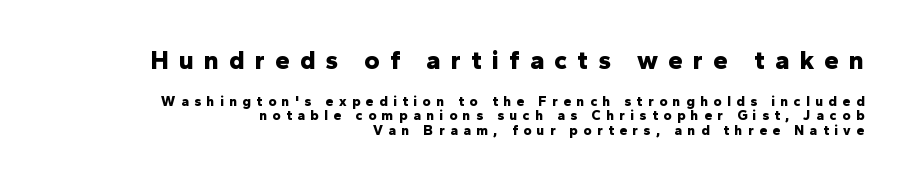
{"italic": "no", "bold": "yes", "underline": "no", "align": "right", "line_spacing": "tight", "line_spacing_ratio": 1.04, "letter_spacing": "wide", "letter_spacing_em": 0.39, "larger_block": "first", "size_ratio": 1.86, "glyph_px": 26}
